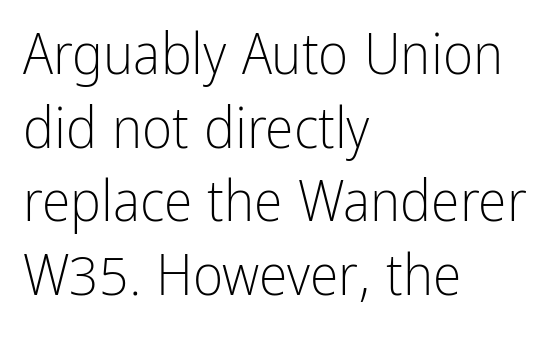
The image shows 58 px light, condensed sans-serif type, upright; set left-aligned, normal line spacing (1.27x), normal letter spacing, not underlined; low stroke contrast and a medium x-height.
